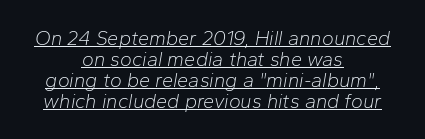
These lines are centered, leaving both edges ragged. You can see a thin bar hugging the bottom of the glyphs. Regarding leading, the lines here are crowded together. Italic? Definitely — the glyphs are oblique. No heavy texture on the line: the type isn't bold.
